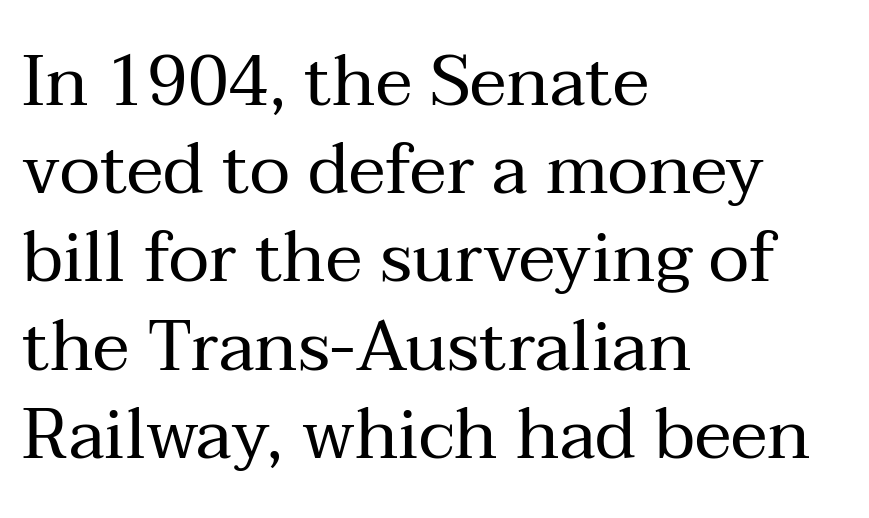
The image shows 70 px regular-weight serif type, upright; set left-aligned, normal line spacing (1.26x), normal letter spacing, not underlined; medium stroke contrast and a medium x-height.
